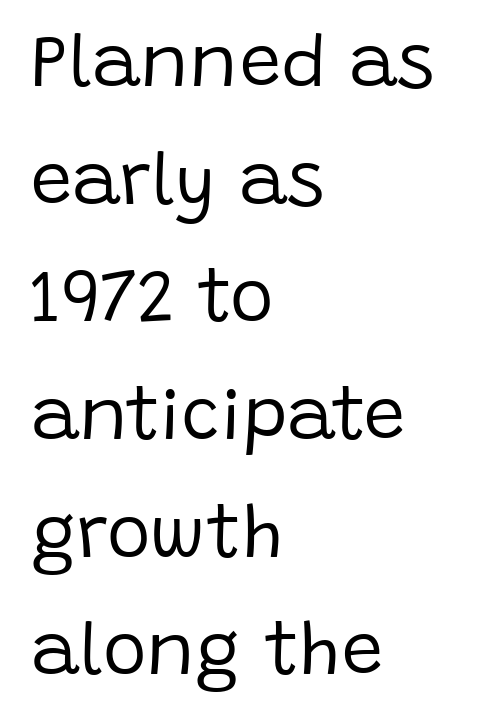
{"serif": "no", "italic": "no", "bold": "no", "weight": "regular", "width": "normal", "stroke_contrast": "low", "x_height": "large", "monospaced": "no", "underline": "no", "align": "left", "line_spacing": "normal", "line_spacing_ratio": 1.59, "letter_spacing": "normal", "letter_spacing_em": 0.0, "glyph_px": 74}
